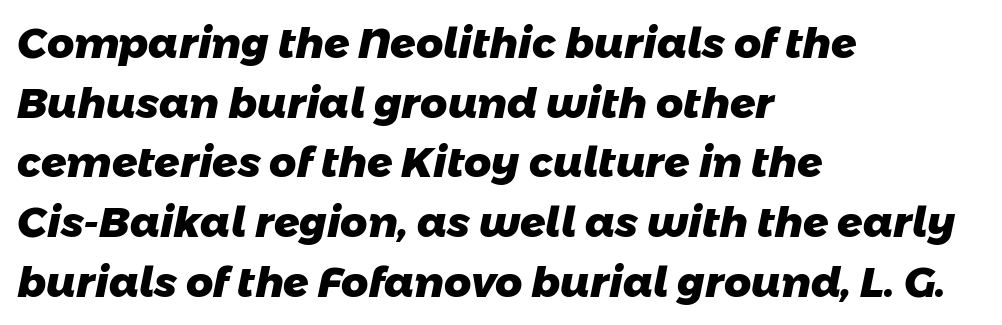
{"serif": "no", "bold": "yes", "weight": "heavy", "width": "normal", "stroke_contrast": "low", "x_height": "medium", "monospaced": "no", "underline": "no", "align": "left", "line_spacing": "normal", "line_spacing_ratio": 1.42, "letter_spacing": "normal", "letter_spacing_em": 0.0, "glyph_px": 42}
